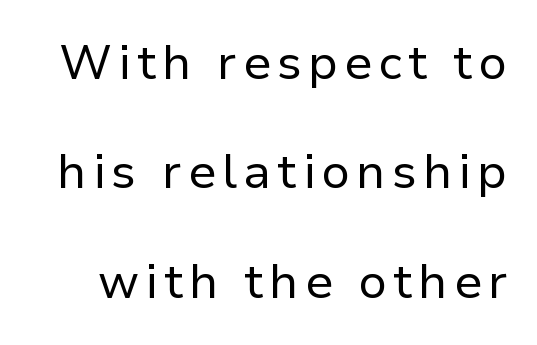
Ascenders rise straight up at ninety degrees. Vertical spacing — loose. These lines are rendered in a variable-pitch font. The typeface has the unassuming heft of standard copy or less.
